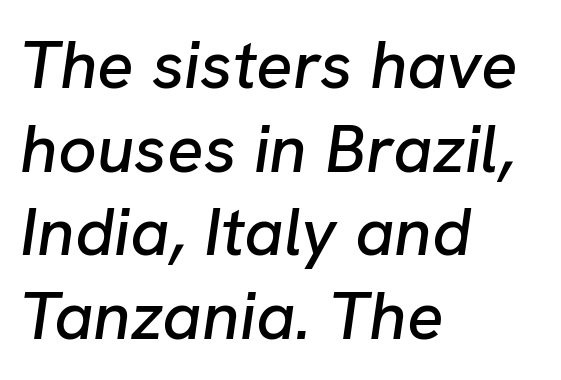
{"italic": "yes", "lean": "right", "slant_degrees": 8, "width": "normal", "stroke_contrast": "low", "x_height": "medium", "monospaced": "no", "underline": "no", "align": "left", "line_spacing_ratio": 1.23, "letter_spacing": "normal", "letter_spacing_em": 0.0, "glyph_px": 68}
